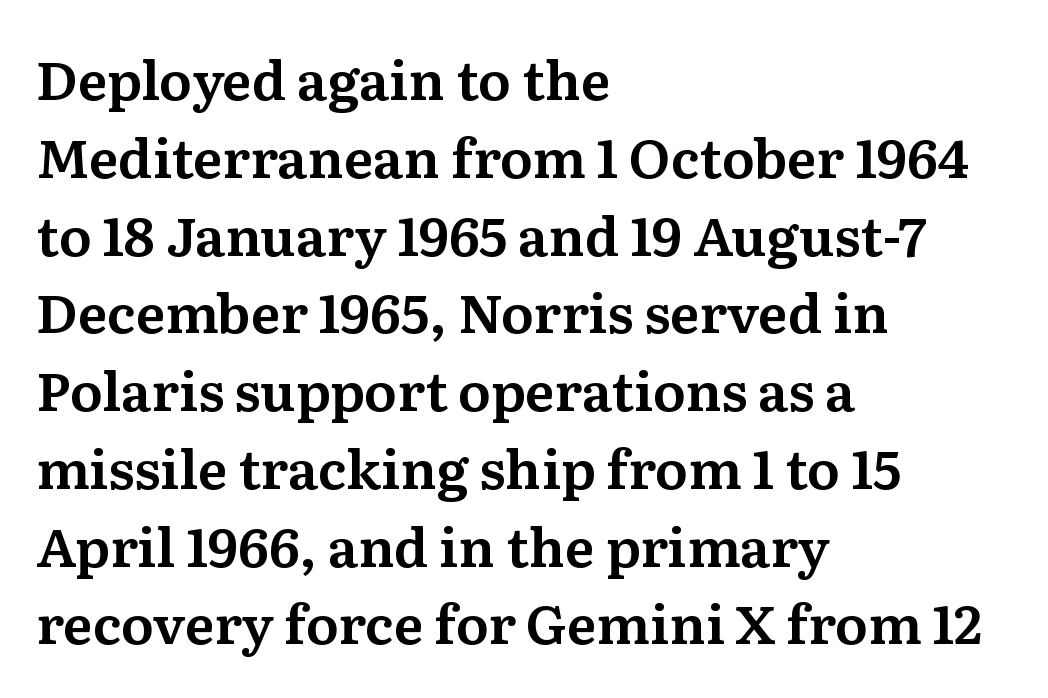
{"serif": "yes", "italic": "no", "width": "normal", "stroke_contrast": "medium", "x_height": "medium", "monospaced": "no", "underline": "no", "align": "left", "line_spacing": "normal", "line_spacing_ratio": 1.44, "letter_spacing": "normal", "letter_spacing_em": 0.0, "glyph_px": 54}
